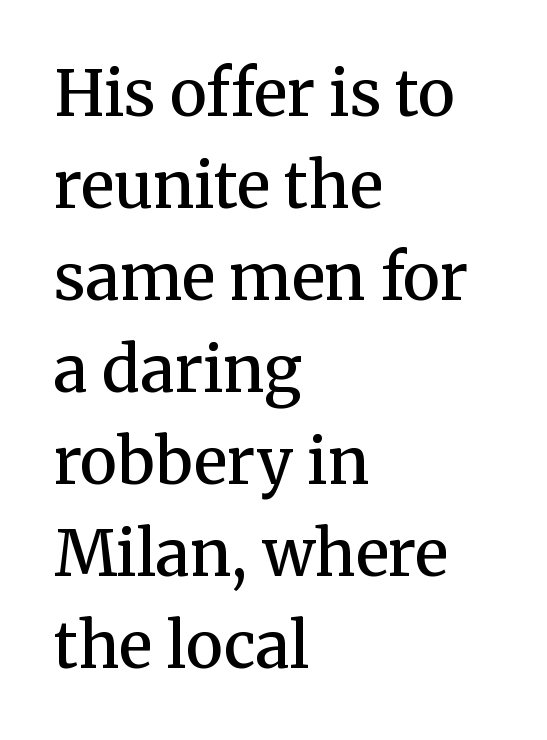
{"serif": "yes", "italic": "no", "bold": "semi", "weight": "semibold", "width": "normal", "stroke_contrast": "medium", "x_height": "medium", "monospaced": "no", "underline": "no", "align": "left", "line_spacing": "normal", "line_spacing_ratio": 1.46, "letter_spacing": "normal", "letter_spacing_em": 0.0, "glyph_px": 63}
